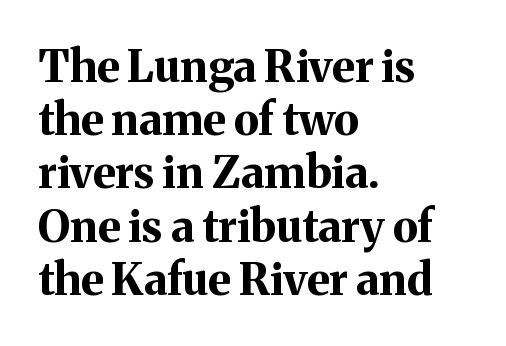
The image shows 44 px bold serif type, upright; set left-aligned, line spacing 1.21x, normal letter spacing, not underlined; medium stroke contrast and a medium x-height.
